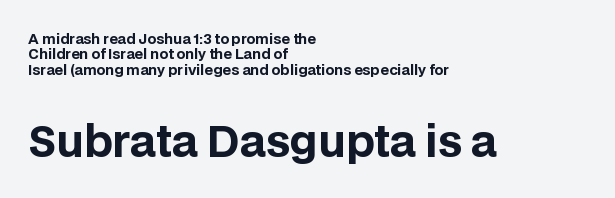
The image shows 43 px bold sans-serif type, upright; set left-aligned, tight line spacing (1.1x), normal letter spacing, not underlined; the second (bottom) block is 3.07x larger; low stroke contrast and a large x-height.
